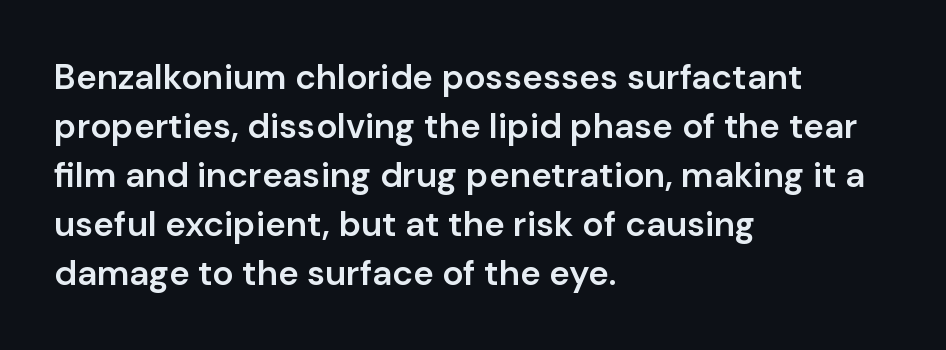
{"serif": "no", "italic": "no", "bold": "semi", "weight": "semibold", "width": "normal", "stroke_contrast": "low", "x_height": "medium", "monospaced": "no", "underline": "no", "align": "left", "line_spacing": "normal", "line_spacing_ratio": 1.4, "letter_spacing": "normal", "letter_spacing_em": 0.0, "glyph_px": 35}
